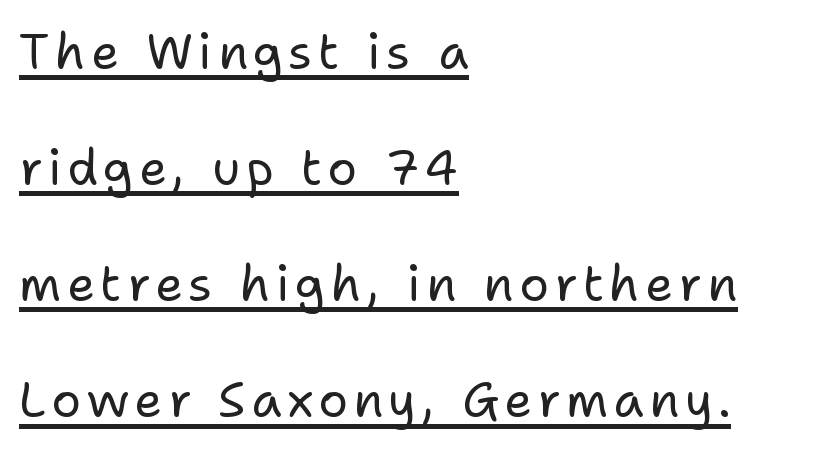
{"serif": "no", "italic": "no", "bold": "no", "weight": "regular", "width": "normal", "stroke_contrast": "low", "x_height": "medium", "monospaced": "no", "underline": "yes", "align": "left", "line_spacing": "loose", "line_spacing_ratio": 2.37, "glyph_px": 49}
